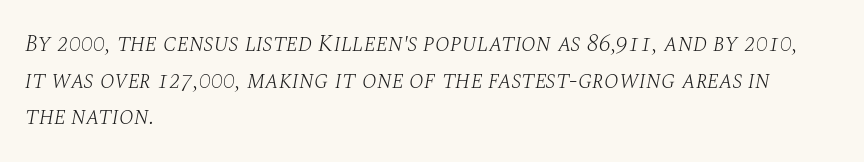
The image shows 24 px text type, italic (leaning right); set left-aligned, normal line spacing (1.53x), normal letter spacing, not underlined.
